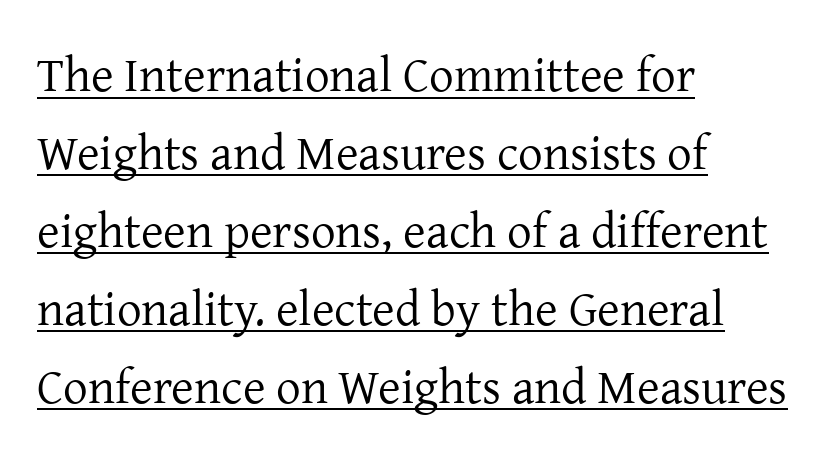
The image shows 49 px regular-weight serif type, upright; set left-aligned, normal line spacing (1.59x), normal letter spacing, underlined; low stroke contrast and a medium x-height.
